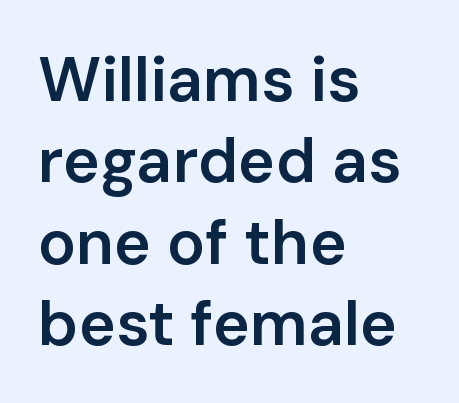
Compared with typical paragraphs, the rows here are spaced about the same. To sum up the face: it is a sans, with no serifs. These lines were composed using upright roman letters. Is the block centered? No — it sits flush against the left margin. The letterforms sit shoulder to shoulder at normal distance.
